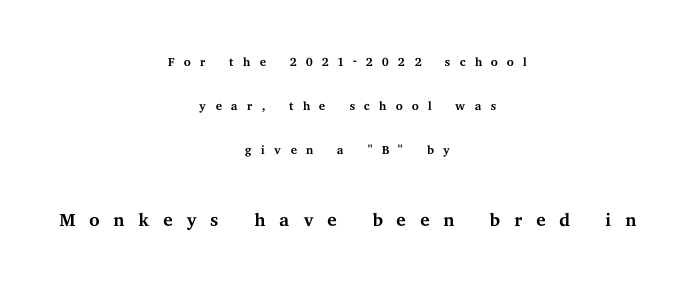
{"italic": "no", "bold": "no", "underline": "no", "align": "center", "line_spacing": "loose", "line_spacing_ratio": 2.44, "letter_spacing": "wide", "letter_spacing_em": 0.48, "larger_block": "second", "size_ratio": 1.5, "glyph_px": 27}
